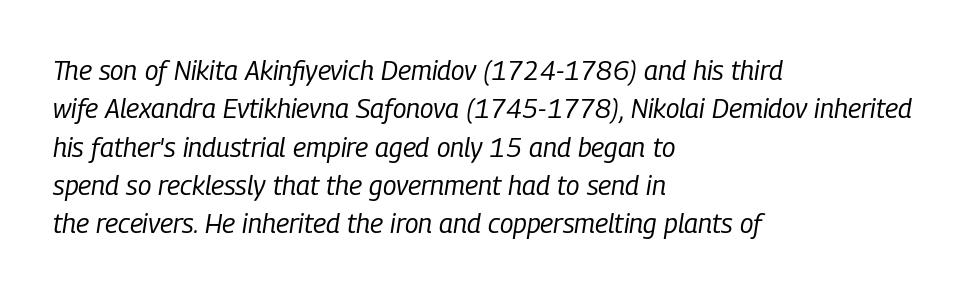
The image shows 27 px text type, italic (leaning right); set left-aligned, normal line spacing (1.42x), normal letter spacing, not underlined.
